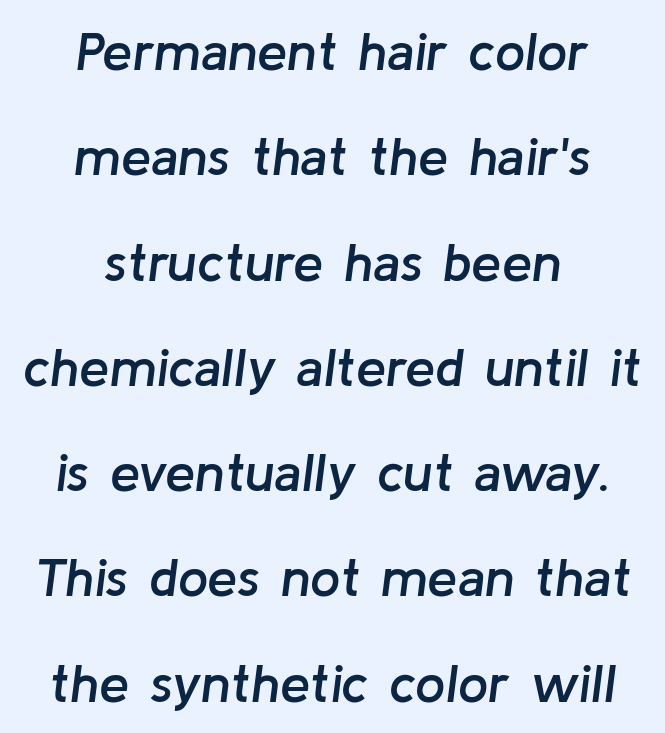
The image shows 54 px semibold type, italic (leaning right); set centered, loose line spacing (1.95x), normal letter spacing, not underlined; low stroke contrast and a medium x-height.
